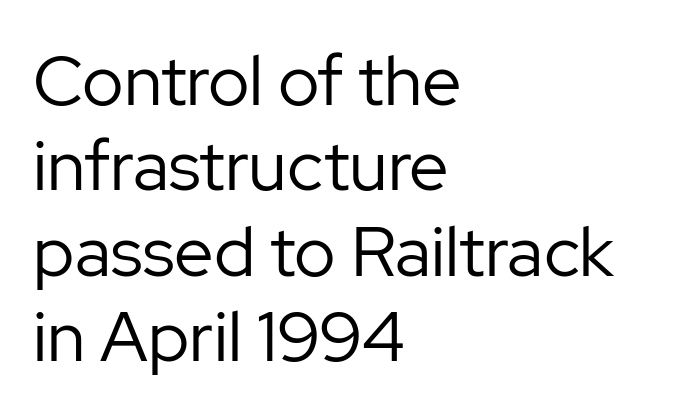
The image shows 70 px regular-weight sans-serif type, upright; set left-aligned, line spacing 1.22x, normal letter spacing, not underlined; low stroke contrast and a medium x-height.
